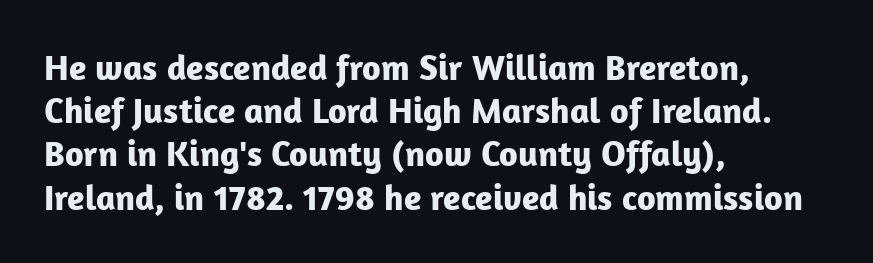
The image shows 36 px bold sans-serif type, upright; set left-aligned, line spacing 1.2x, normal letter spacing, not underlined; low stroke contrast and a medium x-height.
